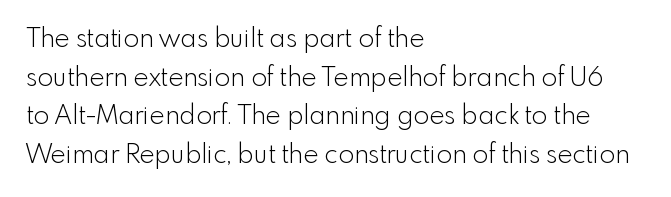
Posture: vertical. The weight tops out at a normal text grade. Words appear dense and cohesive because spacing is normal. If you drew a ruler down the left edge, every line would touch it. Line spacing here is normal. Underline: absent.
